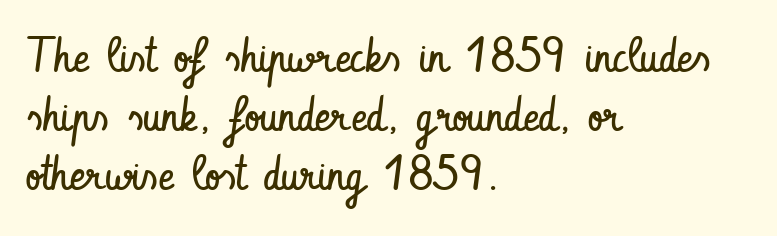
{"serif": "no", "italic": "no", "bold": "no", "weight": "regular", "width": "condensed", "stroke_contrast": "low", "x_height": "small", "monospaced": "no", "underline": "no", "align": "left", "line_spacing_ratio": 1.23, "letter_spacing": "normal", "letter_spacing_em": 0.0, "glyph_px": 48}
